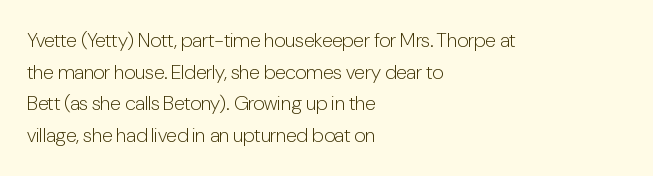
Teacher's note: observe the even left margin — that is flush-left alignment. The passage shown is not underscored anywhere. The rendering uses a moderate line-height, typical for paragraphs. Ascenders rise straight up at ninety degrees. Nobody touched the tracking dial on this one.
